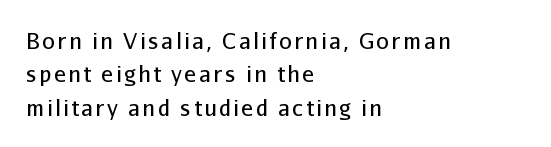
The image shows 22 px text type, upright; set left-aligned, normal line spacing (1.52x), not underlined.
